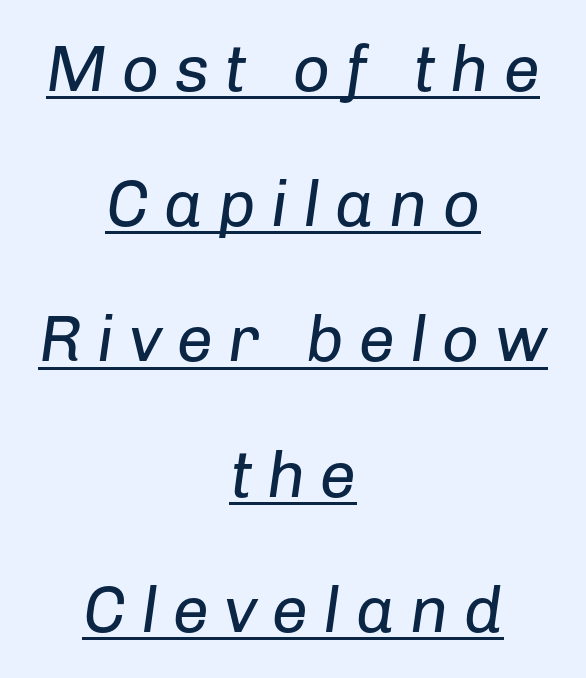
The image shows 65 px regular-weight type, italic (leaning right); set centered, loose line spacing (2.08x), unusually wide letter spacing (+0.23 em), underlined; low stroke contrast and a medium x-height.
